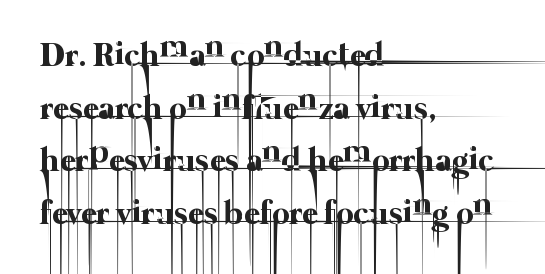
The image shows 34 px thin type; set left-aligned, normal line spacing (1.55x), normal letter spacing, not underlined; low stroke contrast and a medium x-height.
